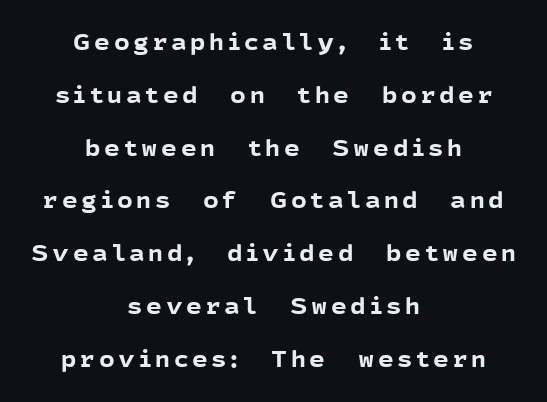
Heavy, bold letterforms. The space beneath each line is pristine and unruled. Reading down the block, each line starts at a different indent, mirrored at its end. This sample trades compactness for vertical openness between lines. The typography opts for an upright posture over an oblique one.
